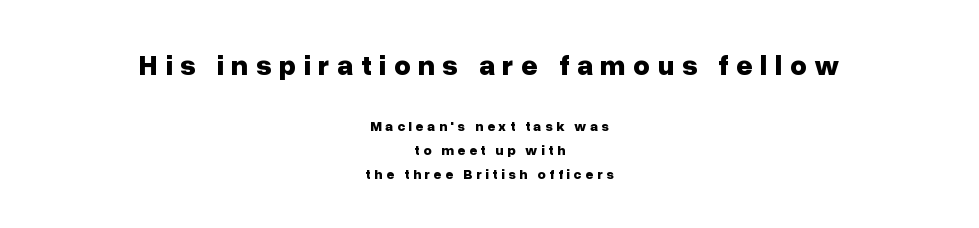
{"serif": "no", "italic": "no", "bold": "yes", "weight": "bold", "width": "normal", "stroke_contrast": "low", "x_height": "medium", "monospaced": "no", "underline": "no", "align": "center", "line_spacing": "normal", "line_spacing_ratio": 1.7, "letter_spacing": "wide", "letter_spacing_em": 0.25, "larger_block": "first", "size_ratio": 2.07, "glyph_px": 29}
